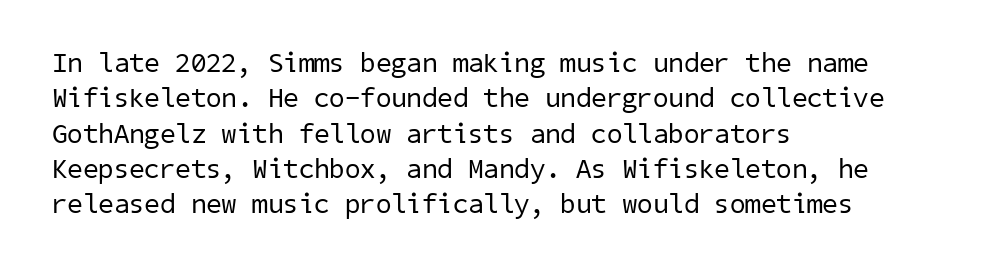
The image shows 28 px regular-weight sans-serif type; set left-aligned, normal line spacing (1.26x), normal letter spacing, not underlined; low stroke contrast and a medium x-height.
